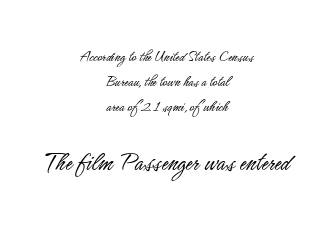
{"serif": "no", "bold": "no", "weight": "light", "width": "condensed", "stroke_contrast": "low", "x_height": "small", "monospaced": "no", "underline": "no", "align": "center", "line_spacing": "normal", "line_spacing_ratio": 1.57, "letter_spacing": "normal", "letter_spacing_em": 0.0, "larger_block": "second", "size_ratio": 1.75, "glyph_px": 28}
